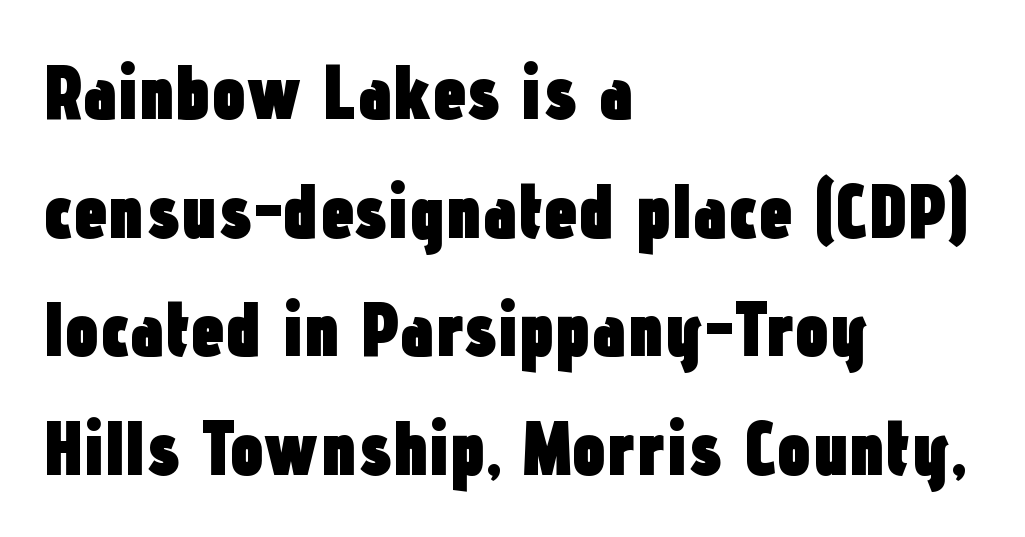
{"serif": "no", "italic": "no", "bold": "yes", "weight": "heavy", "width": "condensed", "stroke_contrast": "low", "x_height": "medium", "monospaced": "no", "underline": "no", "align": "left", "line_spacing": "normal", "line_spacing_ratio": 1.54, "letter_spacing": "normal", "letter_spacing_em": 0.0, "glyph_px": 77}
